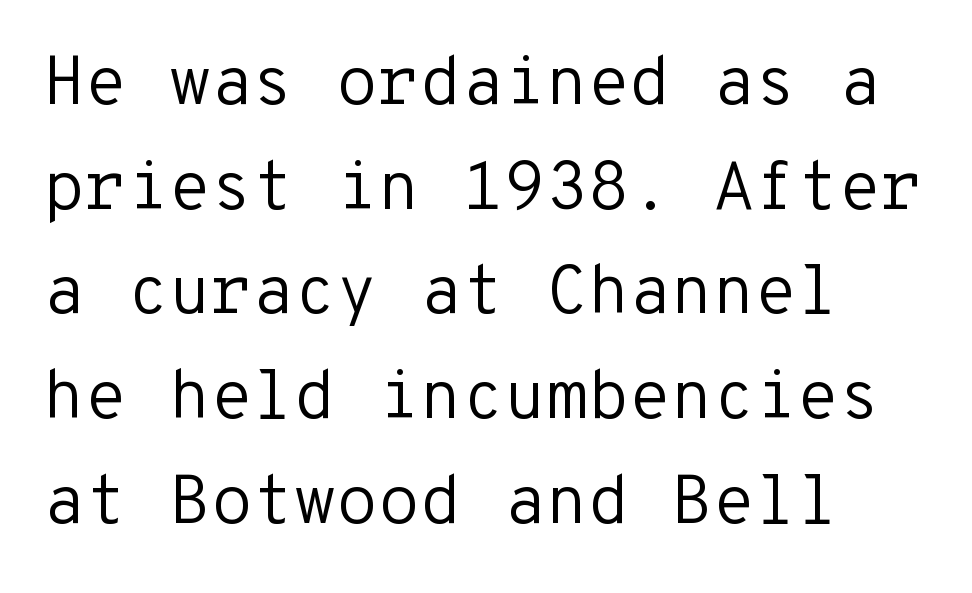
Nobody drew a line under any word here. Each new line begins a customary step beneath the previous one. The rendering uses typewriter-style spacing with identical character cells. The rendering shows plain stroke endings on the letterforms — a sans-serif design. The strokes are not fattened; the text isn't bold. Does the copy run flush right? No — it runs flush left.
